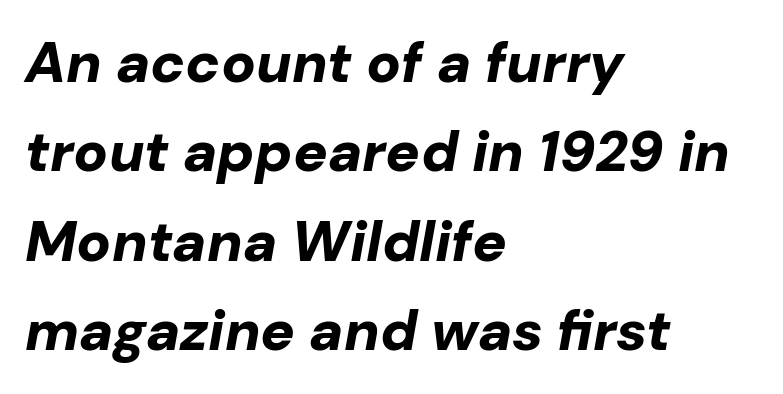
Q: Is the text bold? A: Yes.
Q: Is the text italic (slanted)? A: Yes, it leans right by about 10 degrees.
Q: Is the text underlined? A: No.
Q: How is the paragraph aligned? A: Left-aligned.
Q: Is the spacing between letters normal or unusually wide? A: Normal.
Q: Is the spacing between lines tight, normal or loose? A: Normal.
Q: Width (condensed, normal, or wide)? A: Normal.
Q: Stroke contrast? A: Low.
Q: x-height? A: Medium.
Q: Monospaced? A: No.
